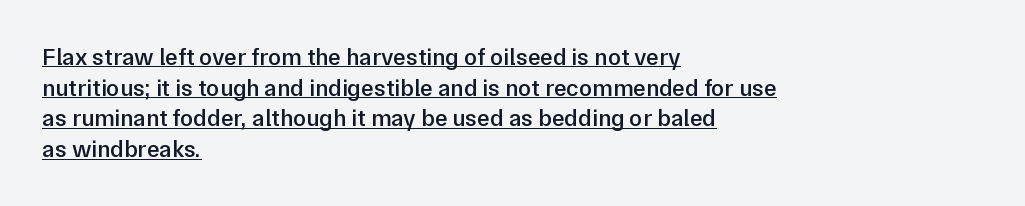
The line texture is even and compact thanks to regular tracking. Where is the straight margin? On the left. Italic: no, the glyphs are upright roman. Look at the stroke-to-counter ratio: somewhat heavy, a semibold.
